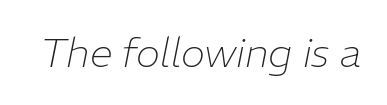
The image shows 41 px thin type, italic (leaning right); set normal letter spacing, not underlined; low stroke contrast and a medium x-height.
